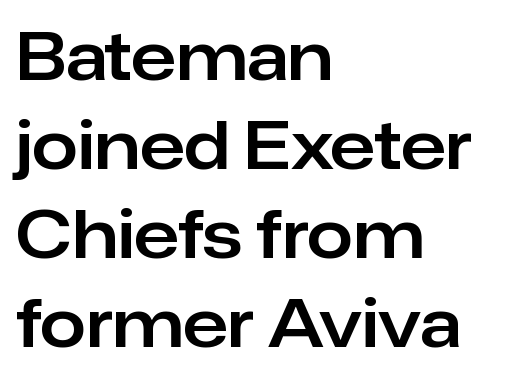
Q: Is the text italic (slanted)? A: No, it is upright.
Q: Is the typeface a serif or a sans-serif typeface? A: Sans-serif.
Q: Is the text underlined? A: No.
Q: How is the paragraph aligned? A: Left-aligned.
Q: Is the spacing between letters normal or unusually wide? A: Normal.
Q: Is the spacing between lines tight, normal or loose? A: Normal.
Q: Width (condensed, normal, or wide)? A: Normal.
Q: Stroke contrast? A: Low.
Q: x-height? A: Medium.
Q: Monospaced? A: No.
